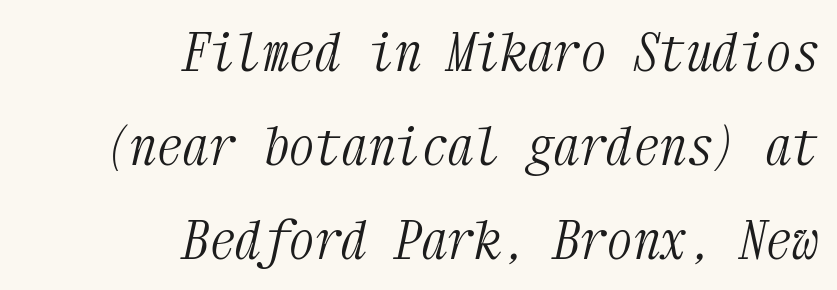
The image shows 53 px light, condensed serif type, italic (leaning right), monospaced; set right-aligned, line spacing 1.77x, normal letter spacing, not underlined; medium stroke contrast and a medium x-height.
